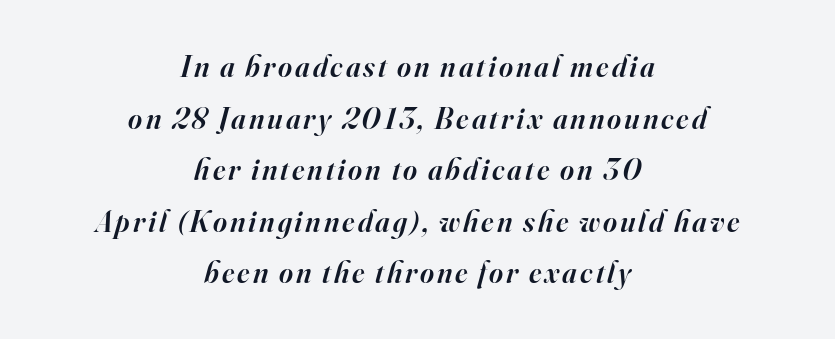
Q: Is the text bold? A: Semi-bold.
Q: Is the text italic (slanted)? A: Yes, it leans right by about 16 degrees.
Q: Is the typeface a serif or a sans-serif typeface? A: Serif.
Q: Is the text underlined? A: No.
Q: How is the paragraph aligned? A: Centered.
Q: Width (condensed, normal, or wide)? A: Normal.
Q: Stroke contrast? A: High.
Q: x-height? A: Small.
Q: Monospaced? A: No.
